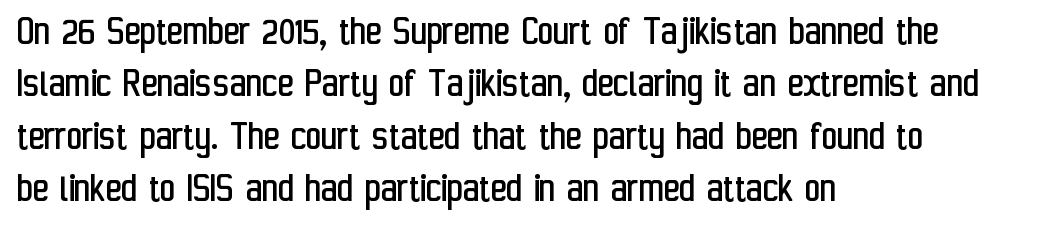
The image shows 43 px regular-weight, condensed sans-serif type, upright; set left-aligned, line spacing 1.22x, normal letter spacing, not underlined; low stroke contrast and a medium x-height.
